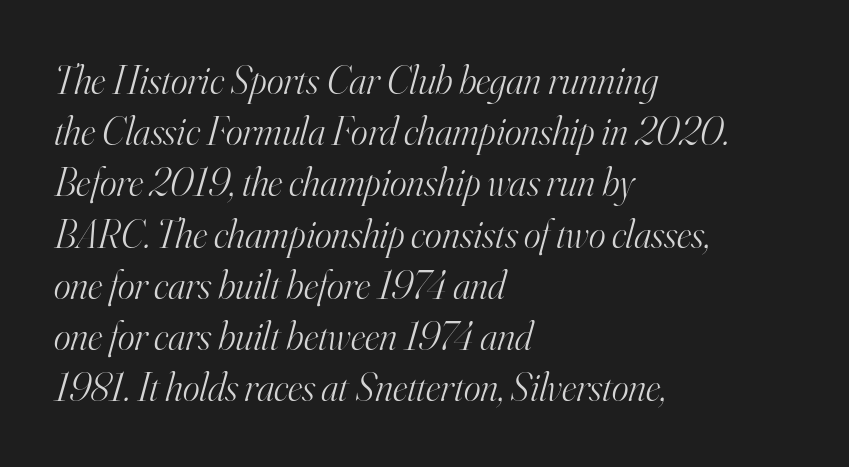
Q: Is the text bold? A: No.
Q: Is the text italic (slanted)? A: Yes, it leans right by about 16 degrees.
Q: Is the typeface a serif or a sans-serif typeface? A: Serif.
Q: Is the text underlined? A: No.
Q: How is the paragraph aligned? A: Left-aligned.
Q: Is the spacing between letters normal or unusually wide? A: Normal.
Q: Is the spacing between lines tight, normal or loose? A: Normal.
Q: Width (condensed, normal, or wide)? A: Normal.
Q: Stroke contrast? A: High.
Q: x-height? A: Small.
Q: Monospaced? A: No.
